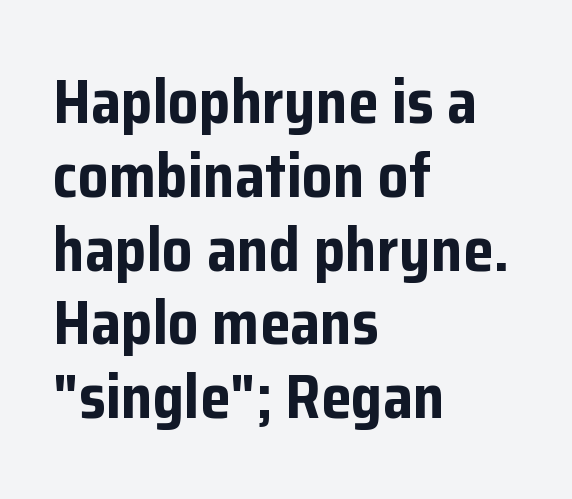
This rendering features lettering with no underline. You could call the tracking neutral — neither tight nor loose. It's the straight-up-and-down kind of type. Do the characters align in a grid? No, the font is proportional.
